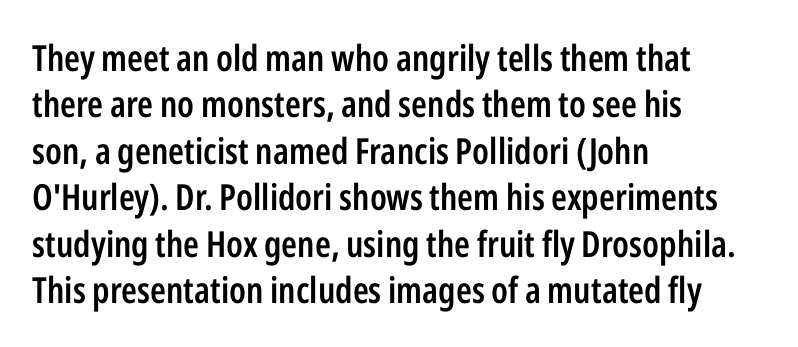
{"serif": "no", "italic": "no", "bold": "semi", "weight": "semibold", "width": "condensed", "stroke_contrast": "low", "x_height": "medium", "monospaced": "no", "underline": "no", "align": "left", "line_spacing": "normal", "line_spacing_ratio": 1.29, "letter_spacing": "normal", "letter_spacing_em": 0.0, "glyph_px": 36}
